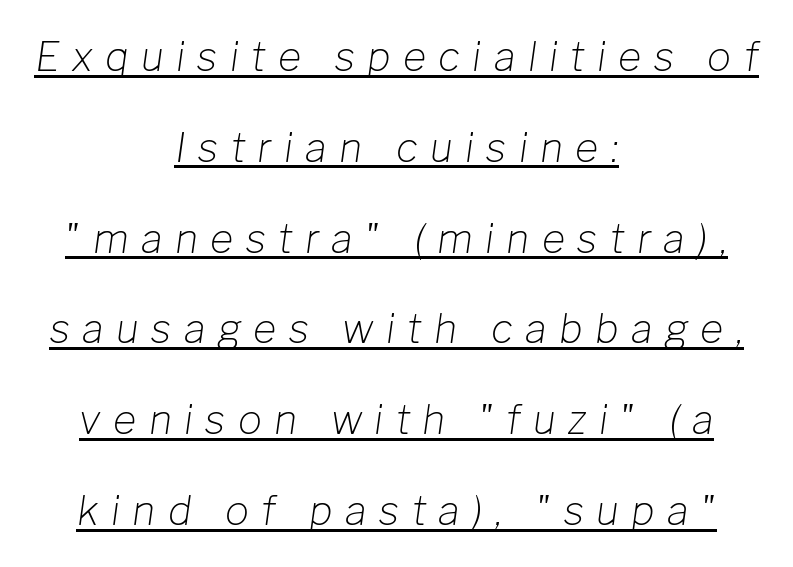
Students, observe: this is what heavily led, spacious text looks like. This sample carries an underscore along the baseline area. The rendering uses natural spacing where letterforms have individual widths. Yep, that's italic — everything's leaning.
